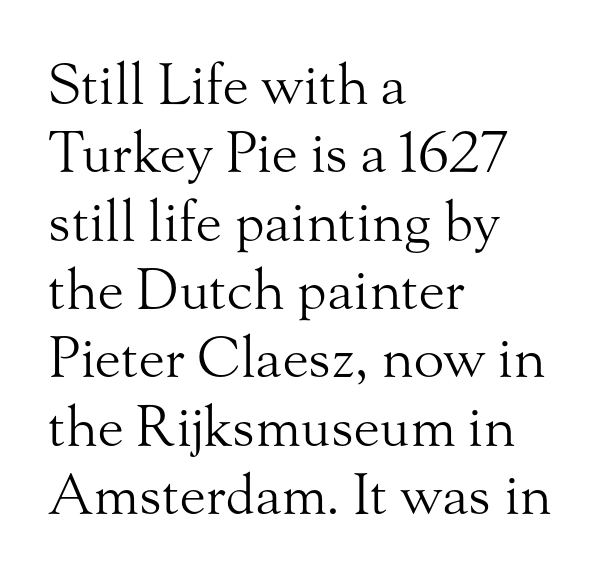
The image shows 56 px light serif type, upright; set left-aligned, line spacing 1.22x, normal letter spacing, not underlined; medium stroke contrast and a small x-height.
